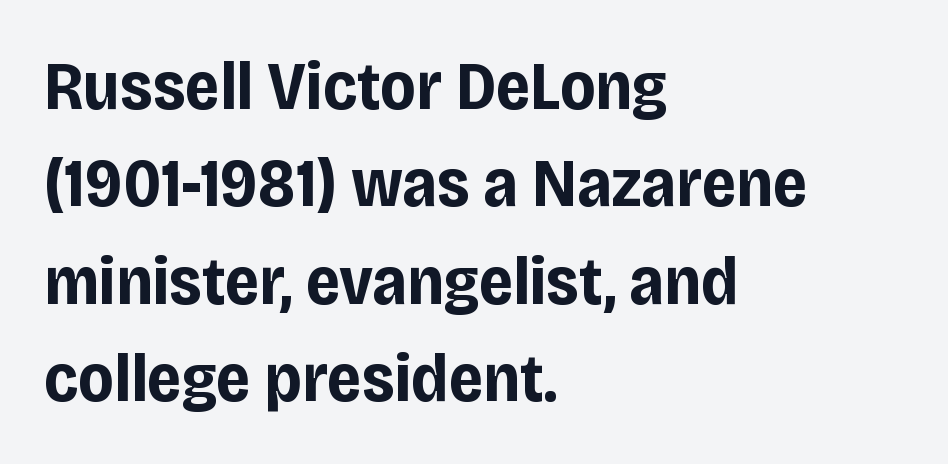
Line starts are locked; line ends wander. Do the letters lean? They stand straight. Here the designer chose a conventional face with non-uniform glyph widths. How are the letters spaced? Ordinarily, with no added tracking.
